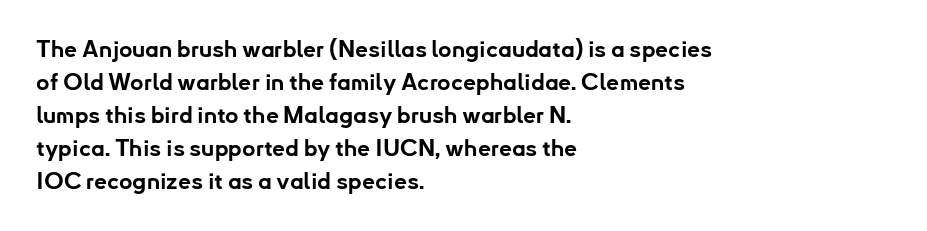
Q: Is the text bold? A: Yes.
Q: Is the text italic (slanted)? A: No, it is upright.
Q: Is the text underlined? A: No.
Q: How is the paragraph aligned? A: Left-aligned.
Q: Is the spacing between letters normal or unusually wide? A: Normal.
Q: Is the spacing between lines tight, normal or loose? A: Normal.
